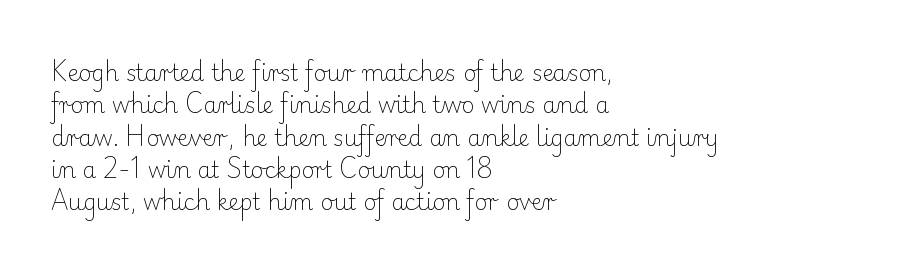
The image shows 22 px text type, upright; set left-aligned, normal line spacing (1.47x), normal letter spacing, not underlined.
